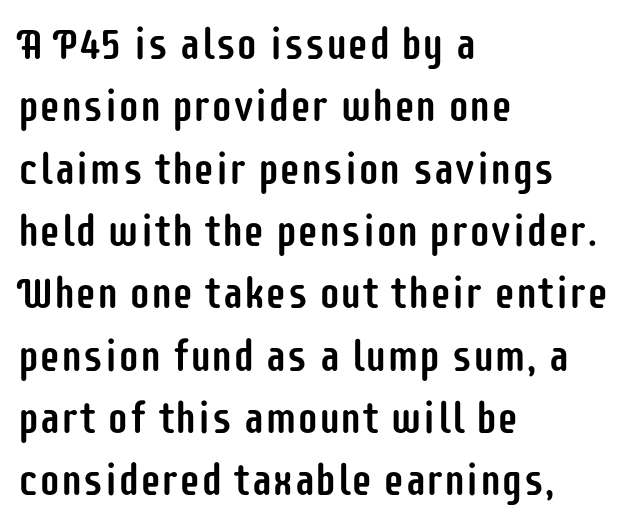
The image shows 43 px condensed sans-serif type, upright; set left-aligned, normal line spacing (1.45x), normal letter spacing, not underlined; low stroke contrast and a large x-height.
